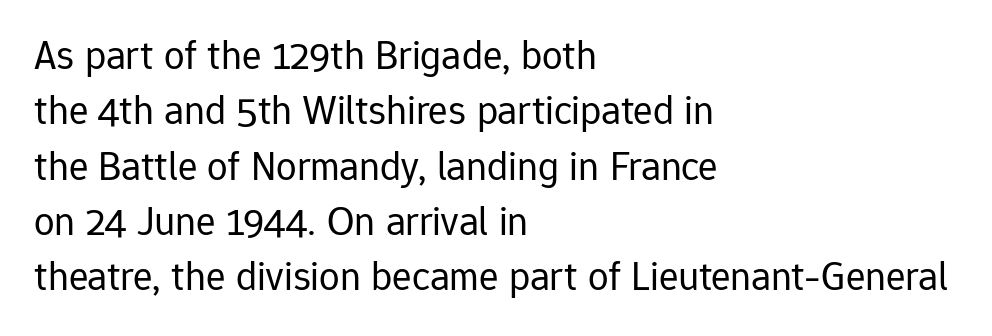
Q: Is the text bold? A: No.
Q: Is the text italic (slanted)? A: No, it is upright.
Q: Is the typeface a serif or a sans-serif typeface? A: Sans-serif.
Q: Is the text underlined? A: No.
Q: How is the paragraph aligned? A: Left-aligned.
Q: Is the spacing between letters normal or unusually wide? A: Normal.
Q: Is the spacing between lines tight, normal or loose? A: Normal.
Q: Width (condensed, normal, or wide)? A: Normal.
Q: Stroke contrast? A: Low.
Q: x-height? A: Medium.
Q: Monospaced? A: No.
